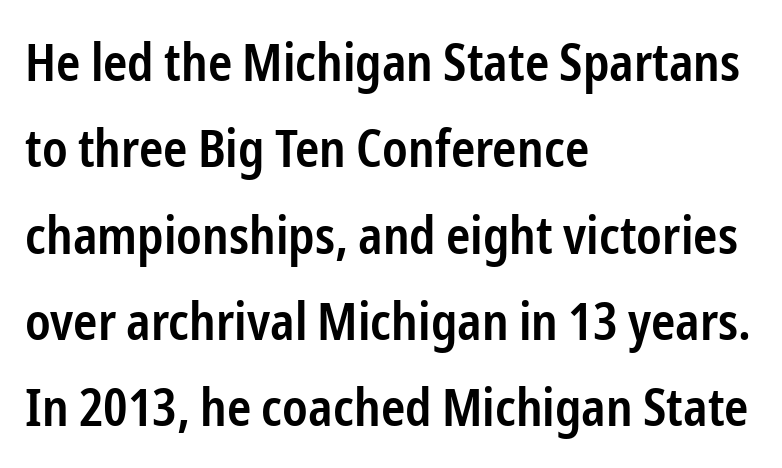
Q: Is the text bold? A: Semi-bold.
Q: Is the text italic (slanted)? A: No, it is upright.
Q: Is the typeface a serif or a sans-serif typeface? A: Sans-serif.
Q: Is the text underlined? A: No.
Q: How is the paragraph aligned? A: Left-aligned.
Q: Is the spacing between letters normal or unusually wide? A: Normal.
Q: Is the spacing between lines tight, normal or loose? A: Normal.
Q: Width (condensed, normal, or wide)? A: Condensed.
Q: Stroke contrast? A: Low.
Q: x-height? A: Medium.
Q: Monospaced? A: No.
